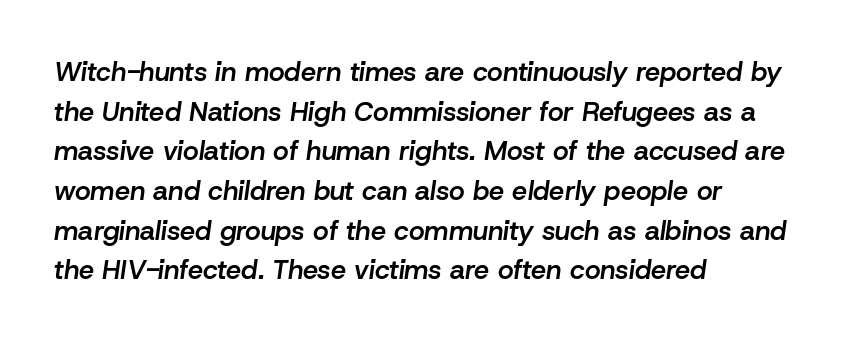
Q: Is the text bold? A: Semi-bold.
Q: Is the text italic (slanted)? A: Yes, it leans right by about 8 degrees.
Q: Is the text underlined? A: No.
Q: How is the paragraph aligned? A: Left-aligned.
Q: Is the spacing between letters normal or unusually wide? A: Normal.
Q: Is the spacing between lines tight, normal or loose? A: Normal.
